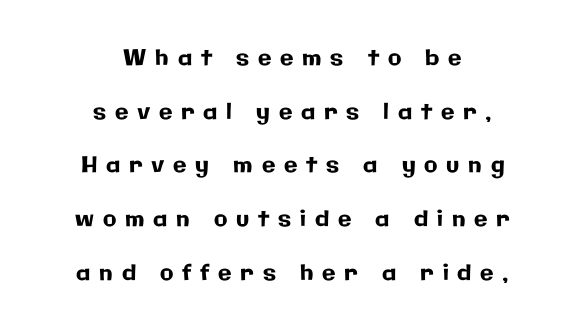
Q: Is the text italic (slanted)? A: No, it is upright.
Q: Is the text underlined? A: No.
Q: How is the paragraph aligned? A: Centered.
Q: Is the spacing between letters normal or unusually wide? A: Unusually wide.
Q: Is the spacing between lines tight, normal or loose? A: Loose.
